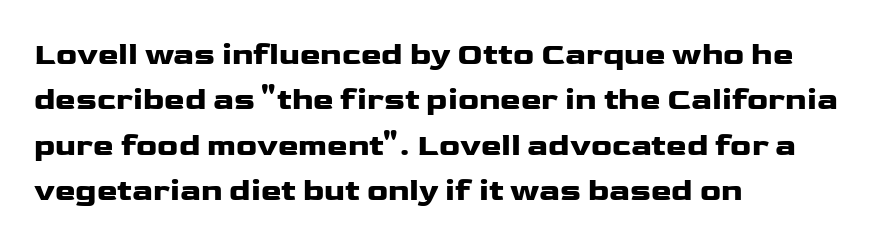
The image shows 31 px wide sans-serif type, upright; set left-aligned, normal line spacing (1.46x), normal letter spacing, not underlined; low stroke contrast and a medium x-height.
